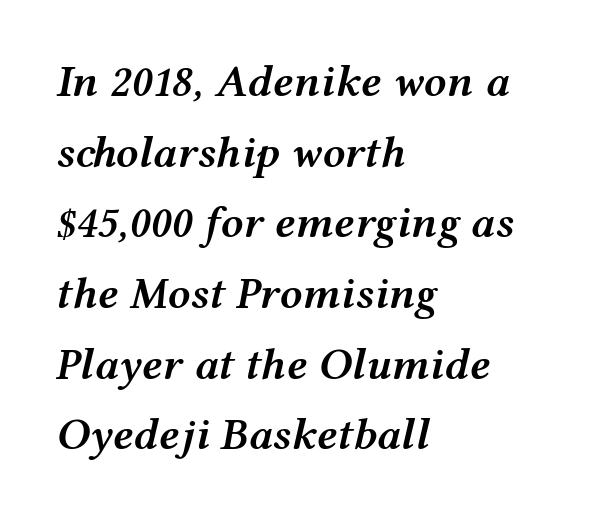
{"italic": "yes", "lean": "right", "slant_degrees": 12, "bold": "semi", "weight": "semibold", "width": "wide", "stroke_contrast": "medium", "x_height": "medium", "monospaced": "no", "underline": "no", "align": "left", "line_spacing": "normal", "line_spacing_ratio": 1.57, "letter_spacing": "normal", "letter_spacing_em": 0.0, "glyph_px": 45}
